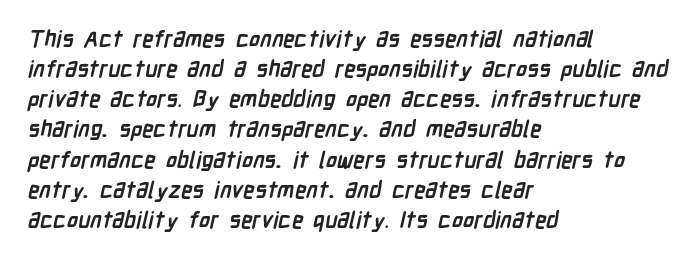
{"bold": "yes", "underline": "no", "align": "left", "line_spacing": "normal", "line_spacing_ratio": 1.31, "letter_spacing": "normal", "letter_spacing_em": 0.0, "glyph_px": 23}
